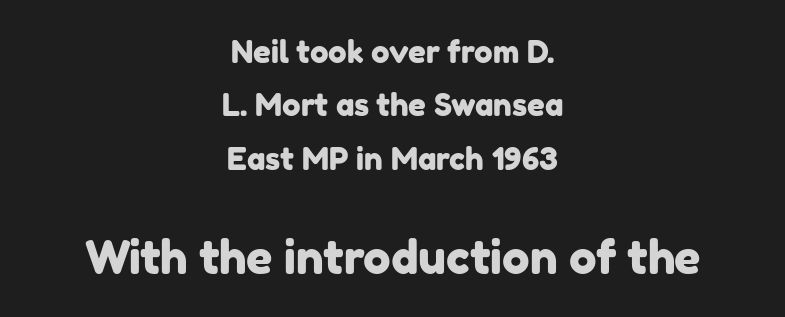
The gap between lines stays unmarked. The tracking reads as untouched default to a designer's eye. Think of a printed novel: that variable character pitch is what you see here. Compared with a flush-left layout, this one balances lines on the center instead. Note: no serifs on the glyphs.
